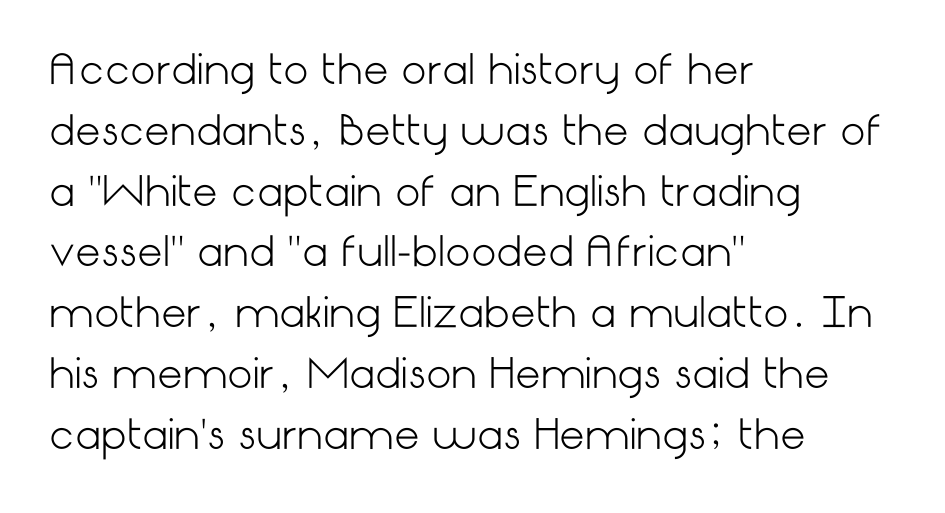
The image shows 40 px light sans-serif type, upright; set left-aligned, normal line spacing (1.52x), normal letter spacing, not underlined; low stroke contrast and a medium x-height.
